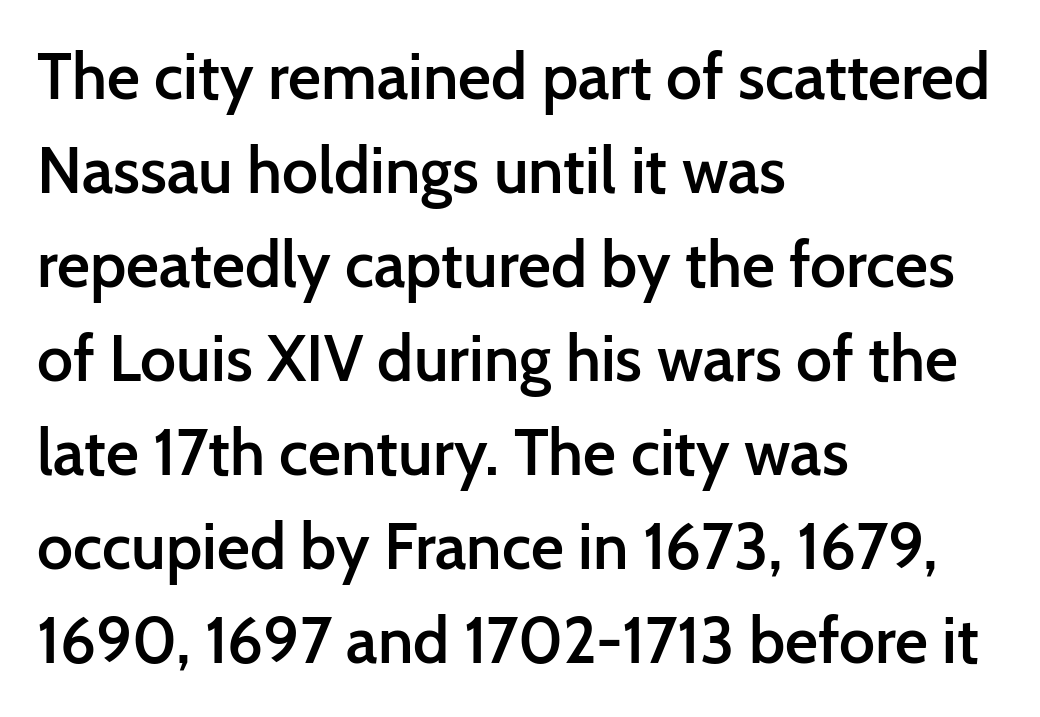
Nope, no serifs anywhere on these letters. Here the designer chose a conventional face with non-uniform glyph widths. Vertical strokes here are truly vertical. The leading is moderate, giving the passage an even texture. Letters rest on an invisible, unmarked baseline. There is no visible air inserted between adjacent glyphs.
